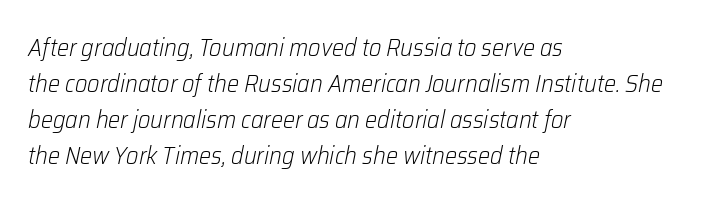
The image shows 24 px text type, italic (leaning right); set left-aligned, normal line spacing (1.5x), normal letter spacing, not underlined.
